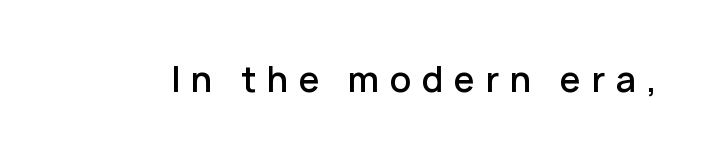
The image shows 34 px semibold sans-serif type, upright; set unusually wide letter spacing (+0.31 em), not underlined; low stroke contrast and a medium x-height.
